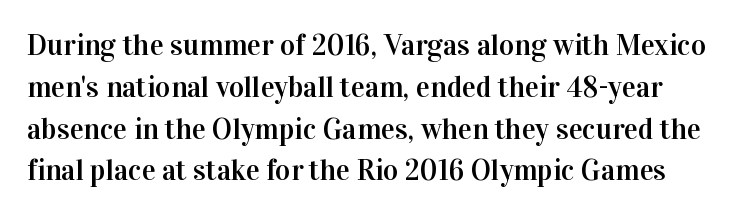
Q: Is the text italic (slanted)? A: No, it is upright.
Q: Is the typeface a serif or a sans-serif typeface? A: Serif.
Q: Is the text underlined? A: No.
Q: Is the spacing between letters normal or unusually wide? A: Normal.
Q: Is the spacing between lines tight, normal or loose? A: Normal.
Q: Width (condensed, normal, or wide)? A: Normal.
Q: Stroke contrast? A: High.
Q: x-height? A: Medium.
Q: Monospaced? A: No.
